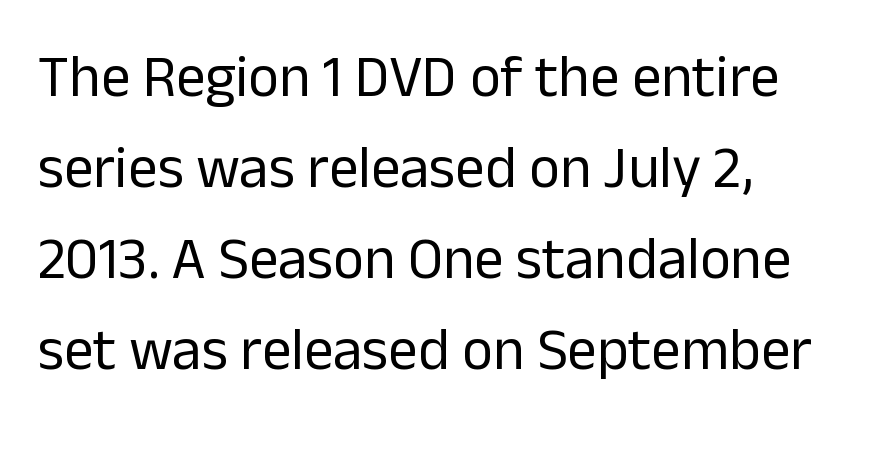
The image shows 59 px regular-weight sans-serif type, upright; set left-aligned, normal line spacing (1.54x), normal letter spacing, not underlined; low stroke contrast and a medium x-height.
